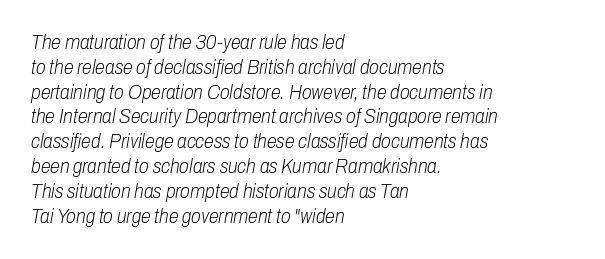
The image shows 20 px text type, italic (leaning right); set left-aligned, line spacing 1.24x, normal letter spacing, not underlined.
